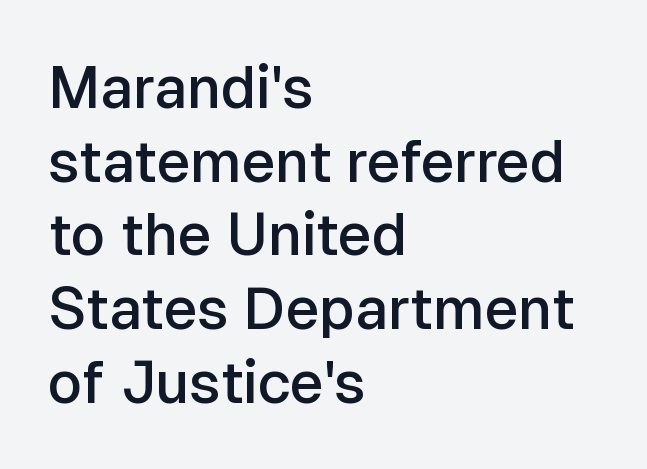
Q: Is the text bold? A: Semi-bold.
Q: Is the text italic (slanted)? A: No, it is upright.
Q: Is the typeface a serif or a sans-serif typeface? A: Sans-serif.
Q: Is the text underlined? A: No.
Q: How is the paragraph aligned? A: Left-aligned.
Q: Is the spacing between letters normal or unusually wide? A: Normal.
Q: Is the spacing between lines tight, normal or loose? A: Normal.
Q: Width (condensed, normal, or wide)? A: Normal.
Q: Stroke contrast? A: Low.
Q: x-height? A: Medium.
Q: Monospaced? A: No.
